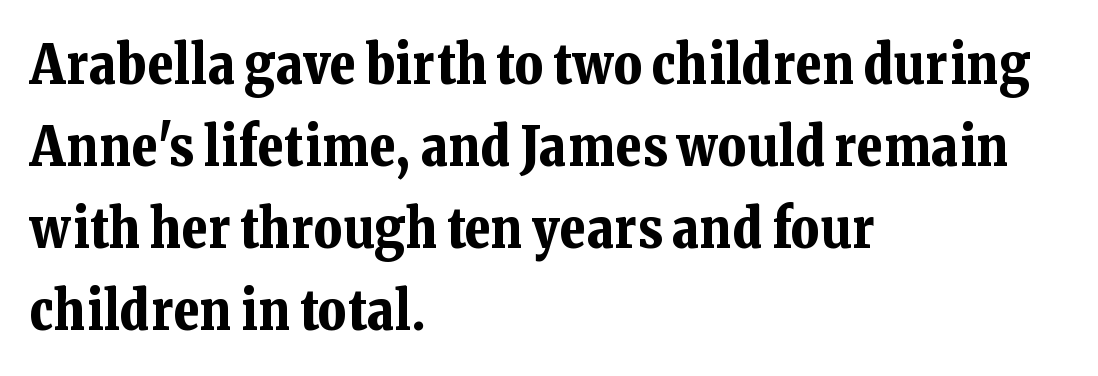
Q: Is the text bold? A: Yes.
Q: Is the text italic (slanted)? A: No, it is upright.
Q: Is the typeface a serif or a sans-serif typeface? A: Serif.
Q: Is the text underlined? A: No.
Q: How is the paragraph aligned? A: Left-aligned.
Q: Is the spacing between letters normal or unusually wide? A: Normal.
Q: Is the spacing between lines tight, normal or loose? A: Normal.
Q: Width (condensed, normal, or wide)? A: Normal.
Q: Stroke contrast? A: Low.
Q: x-height? A: Medium.
Q: Monospaced? A: No.
